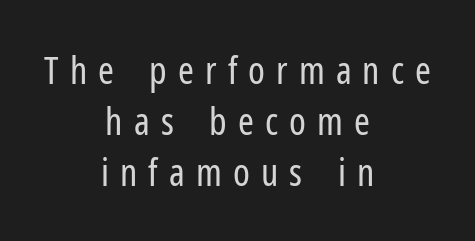
Q: Is the text bold? A: No.
Q: Is the text italic (slanted)? A: No, it is upright.
Q: Is the typeface a serif or a sans-serif typeface? A: Sans-serif.
Q: Is the text underlined? A: No.
Q: How is the paragraph aligned? A: Centered.
Q: Is the spacing between letters normal or unusually wide? A: Unusually wide.
Q: Is the spacing between lines tight, normal or loose? A: Normal.
Q: Width (condensed, normal, or wide)? A: Condensed.
Q: Stroke contrast? A: Low.
Q: x-height? A: Medium.
Q: Monospaced? A: No.
